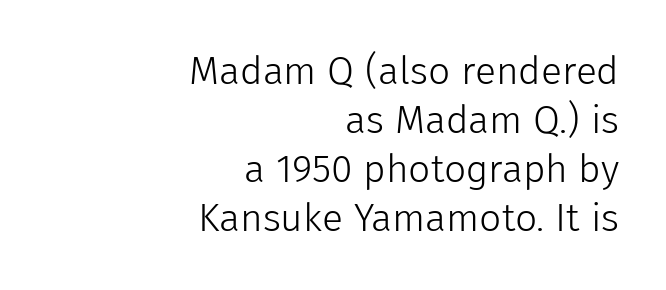
Q: Is the text bold? A: No.
Q: Is the text italic (slanted)? A: No, it is upright.
Q: Is the typeface a serif or a sans-serif typeface? A: Sans-serif.
Q: Is the text underlined? A: No.
Q: How is the paragraph aligned? A: Right-aligned.
Q: Is the spacing between letters normal or unusually wide? A: Normal.
Q: Is the spacing between lines tight, normal or loose? A: Normal.
Q: Width (condensed, normal, or wide)? A: Normal.
Q: Stroke contrast? A: Low.
Q: x-height? A: Medium.
Q: Monospaced? A: No.
